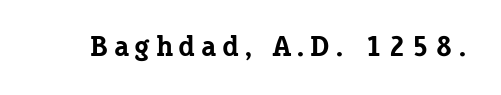
Q: Is the text bold? A: Yes.
Q: Is the text italic (slanted)? A: No, it is upright.
Q: Is the typeface a serif or a sans-serif typeface? A: Serif.
Q: Is the text underlined? A: No.
Q: Width (condensed, normal, or wide)? A: Normal.
Q: Stroke contrast? A: Low.
Q: x-height? A: Medium.
Q: Monospaced? A: No.
